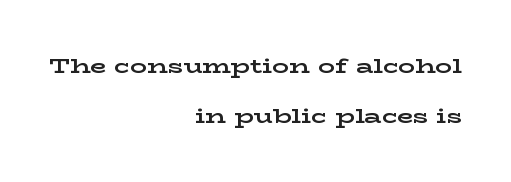
The image shows 21 px bold type, upright; set right-aligned, loose line spacing (2.4x), normal letter spacing, not underlined.
